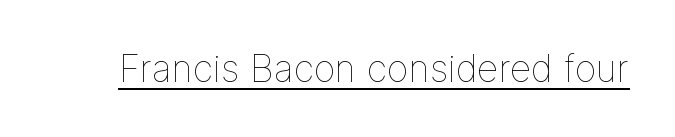
Character widths vary here, with narrow letters taking less room than wide ones. Looks like someone drew a line under every word here. The typography opts for an upright posture over an oblique one. This sample uses plain, unmodified letter spacing. Heaviness? Minimal to ordinary, like unemphasized prose.
